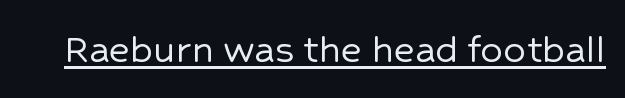
The image shows 45 px sans-serif type, upright; set normal letter spacing, underlined; low stroke contrast and a medium x-height.
